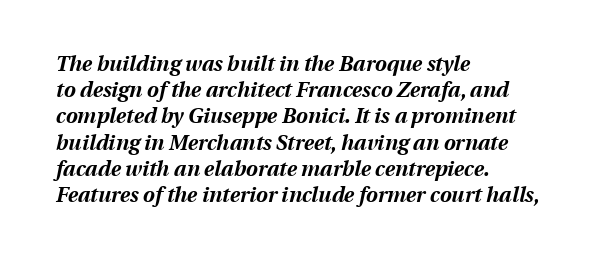
The image shows 21 px bold type, italic (leaning right); set left-aligned, normal line spacing (1.25x), normal letter spacing, not underlined.
